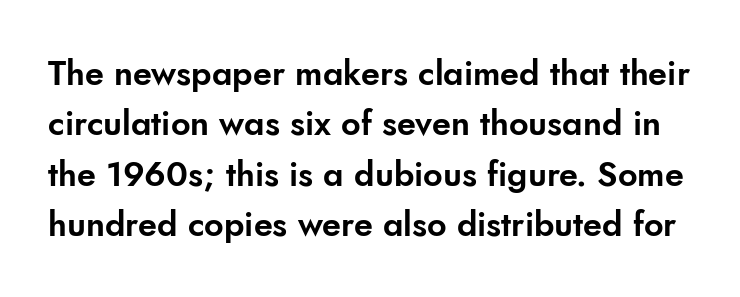
{"serif": "no", "italic": "no", "width": "normal", "stroke_contrast": "low", "x_height": "small", "monospaced": "no", "underline": "no", "line_spacing": "normal", "line_spacing_ratio": 1.48, "letter_spacing": "normal", "letter_spacing_em": 0.0, "glyph_px": 34}
